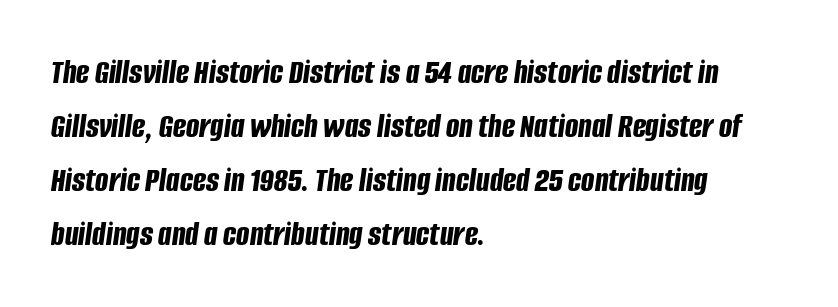
Honestly, there is no underline to notice here at all. The glyphs look as if they've been sheared to an angle. Set as a true bold cut, around the 700 mark. Character widths vary here, with narrow letters taking less room than wide ones.
